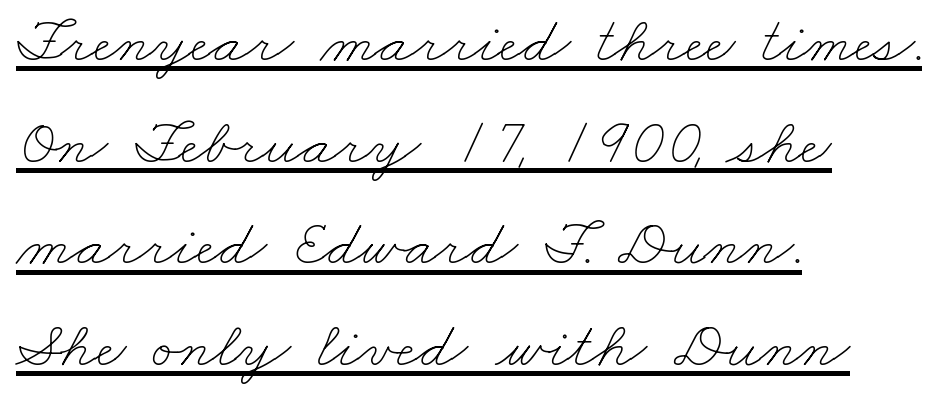
This is not heavy type; no bold has been used. A baseline rule has been typeset under these characters. The rendering uses natural spacing where letterforms have individual widths. One glance says typical: line gaps are just what's usual. Does extra space separate the letters? No, they use regular spacing. Horizontal alignment here is leftward, the default for most running prose.
